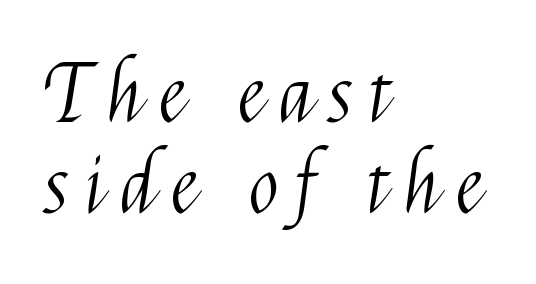
Q: Is the text bold? A: No.
Q: Is the text italic (slanted)? A: Yes.
Q: Is the typeface a serif or a sans-serif typeface? A: Sans-serif.
Q: Is the text underlined? A: No.
Q: How is the paragraph aligned? A: Left-aligned.
Q: Is the spacing between letters normal or unusually wide? A: Unusually wide.
Q: Is the spacing between lines tight, normal or loose? A: Tight.
Q: Width (condensed, normal, or wide)? A: Condensed.
Q: Stroke contrast? A: Medium.
Q: x-height? A: Medium.
Q: Monospaced? A: No.
